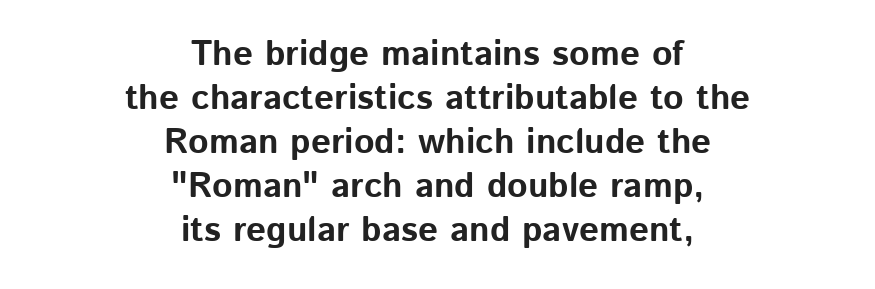
{"serif": "no", "italic": "no", "bold": "yes", "weight": "bold", "width": "normal", "stroke_contrast": "low", "x_height": "medium", "monospaced": "no", "underline": "no", "align": "center", "line_spacing": "normal", "line_spacing_ratio": 1.26, "letter_spacing": "normal", "letter_spacing_em": 0.0, "glyph_px": 35}
